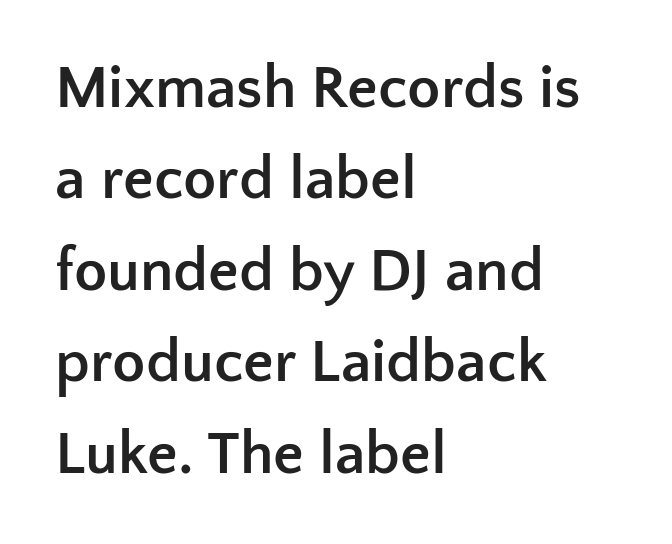
A normal amount of white space separates one row of letters from the next. The rendering keeps characters at their native spacing. Typeset ragged right — the left edge is the straight one. The string is rendered with underlining switched off. No feet cap the strokes, marking this as sans-serif type. The specimen reads as upright at a glance.
